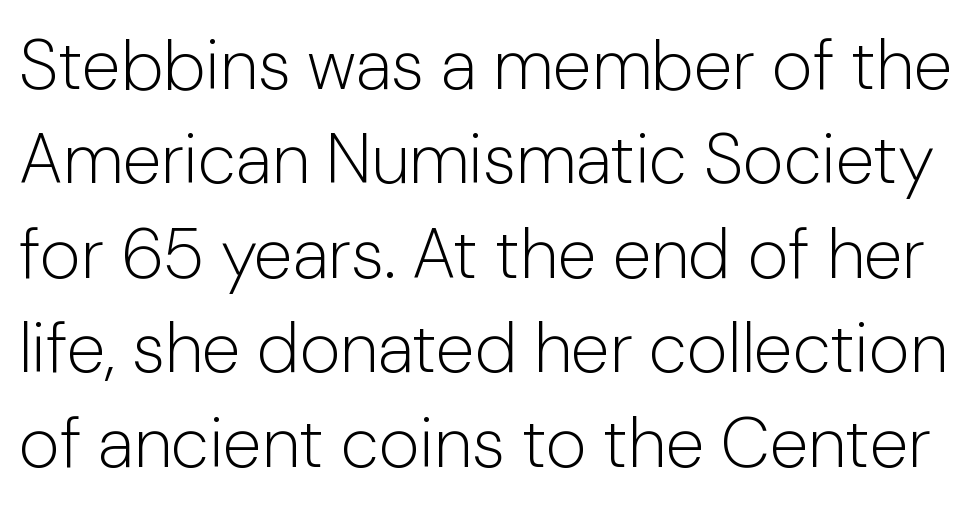
The image shows 70 px light sans-serif type, upright; set normal line spacing (1.35x), normal letter spacing, not underlined; low stroke contrast and a medium x-height.
